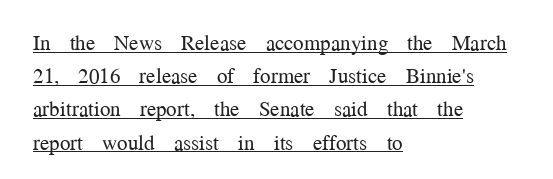
The image shows 21 px text type, upright; set left-aligned, normal line spacing (1.58x), normal letter spacing, underlined.
